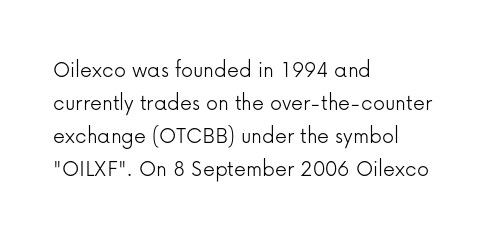
The image shows 24 px text type, upright; set left-aligned, normal line spacing (1.38x), normal letter spacing, not underlined.
